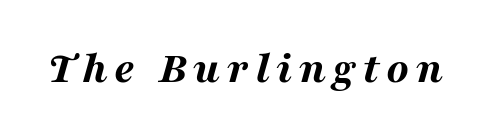
The image shows 46 px bold, wide type, italic (leaning right); set not underlined; medium stroke contrast and a medium x-height.
